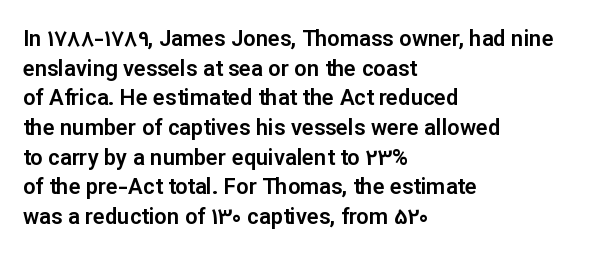
Q: Is the text italic (slanted)? A: No, it is upright.
Q: Is the text underlined? A: No.
Q: How is the paragraph aligned? A: Left-aligned.
Q: Is the spacing between letters normal or unusually wide? A: Normal.
Q: Is the spacing between lines tight, normal or loose? A: Normal.
